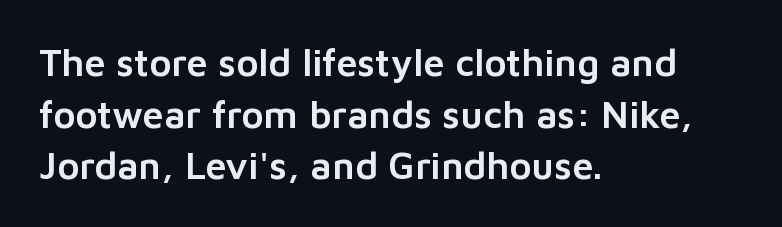
{"serif": "no", "italic": "no", "width": "normal", "stroke_contrast": "low", "x_height": "medium", "monospaced": "no", "underline": "no", "align": "left", "line_spacing": "normal", "line_spacing_ratio": 1.36, "letter_spacing": "normal", "letter_spacing_em": 0.0, "glyph_px": 38}
